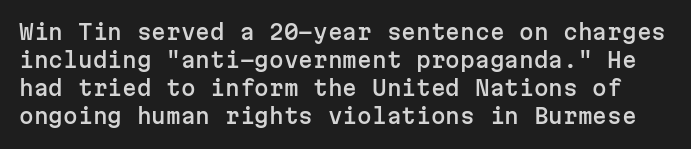
The image shows 21 px text type, upright; set normal line spacing (1.34x), normal letter spacing, not underlined.
